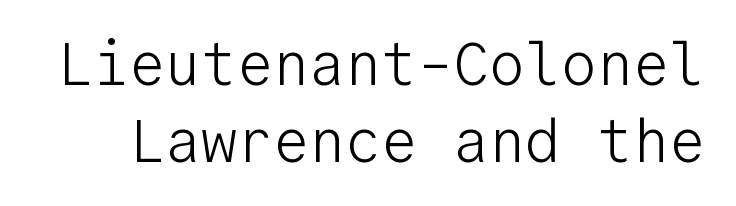
Nope, not italic — everything's standing straight. In terms of letterform style, serifs are entirely absent. The rendering uses a moderate line-height, typical for paragraphs. Stem width sits at or under what a default text font uses. You could call the tracking neutral — neither tight nor loose. The passage shown is typed in a monospace face where columns stay perfectly aligned.
